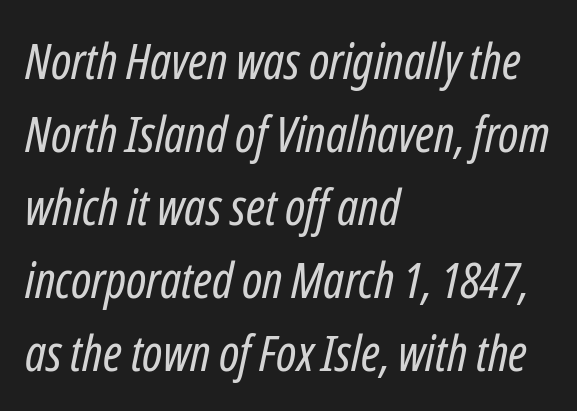
Q: Is the text bold? A: No.
Q: Is the text italic (slanted)? A: Yes, it leans right by about 12 degrees.
Q: Is the text underlined? A: No.
Q: How is the paragraph aligned? A: Left-aligned.
Q: Is the spacing between letters normal or unusually wide? A: Normal.
Q: Is the spacing between lines tight, normal or loose? A: Normal.
Q: Width (condensed, normal, or wide)? A: Condensed.
Q: Stroke contrast? A: Low.
Q: x-height? A: Medium.
Q: Monospaced? A: No.
